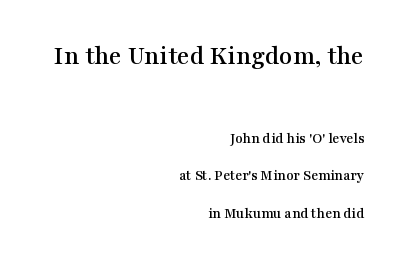
Q: Is the text italic (slanted)? A: No, it is upright.
Q: Is the text underlined? A: No.
Q: How is the paragraph aligned? A: Right-aligned.
Q: Is the spacing between letters normal or unusually wide? A: Normal.
Q: Is the spacing between lines tight, normal or loose? A: Loose.
Q: Which block of text is set in a larger size, the first (top) or the second (bottom)? A: The first (top) one.
